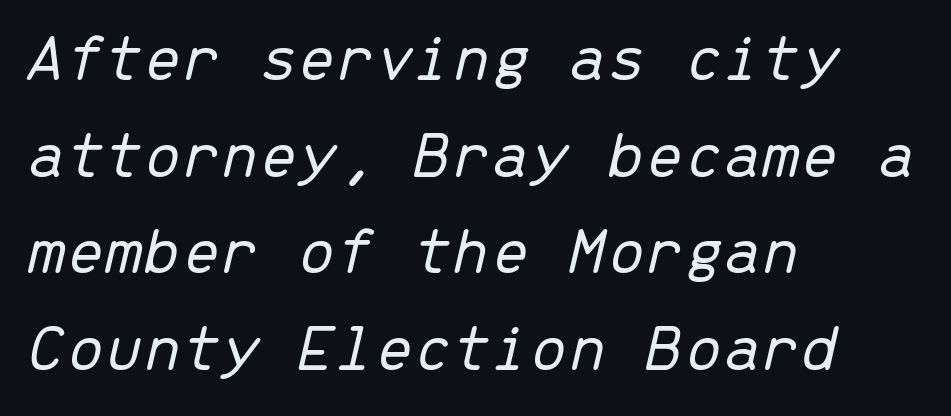
Q: Is the text bold? A: No.
Q: Is the text italic (slanted)? A: Yes, it leans right by about 13 degrees.
Q: Is the text underlined? A: No.
Q: How is the paragraph aligned? A: Left-aligned.
Q: Is the spacing between letters normal or unusually wide? A: Normal.
Q: Is the spacing between lines tight, normal or loose? A: Normal.
Q: Width (condensed, normal, or wide)? A: Normal.
Q: Stroke contrast? A: Low.
Q: x-height? A: Medium.
Q: Monospaced? A: Yes.
